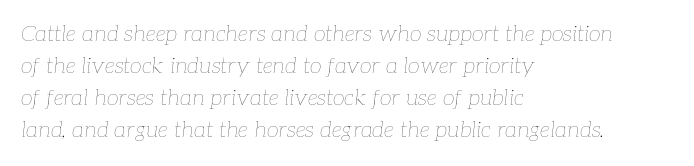
The image shows 22 px text type, italic (leaning right); set left-aligned, normal line spacing (1.46x), normal letter spacing, not underlined.
